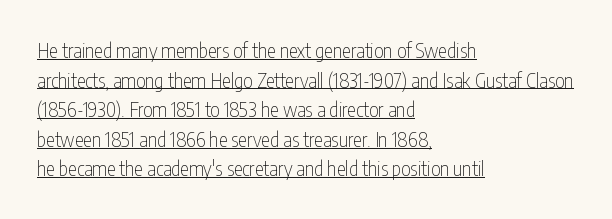
The image shows 20 px text type, upright; set left-aligned, normal line spacing (1.48x), normal letter spacing, underlined.
